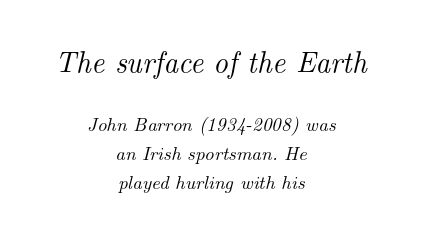
{"serif": "yes", "italic": "yes", "lean": "right", "slant_degrees": 14, "width": "normal", "stroke_contrast": "medium", "x_height": "small", "monospaced": "no", "underline": "no", "align": "center", "line_spacing": "normal", "line_spacing_ratio": 1.53, "letter_spacing": "normal", "letter_spacing_em": 0.0, "larger_block": "first", "size_ratio": 1.53, "glyph_px": 29}
